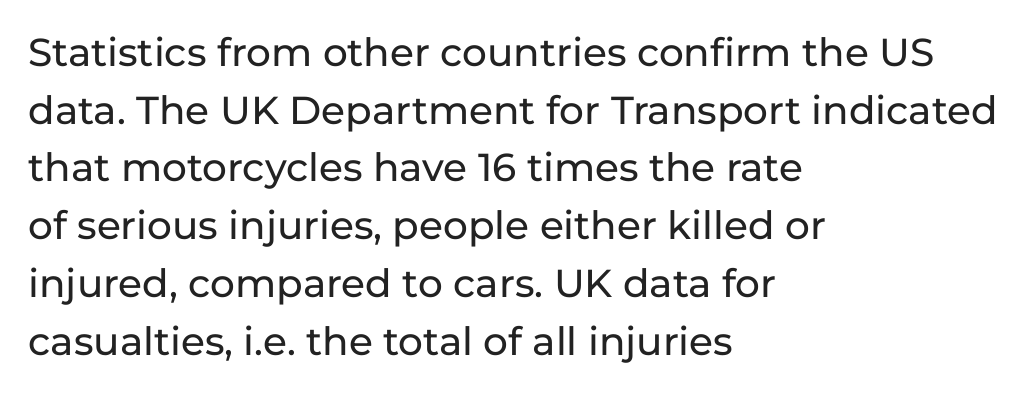
Q: Is the text italic (slanted)? A: No, it is upright.
Q: Is the typeface a serif or a sans-serif typeface? A: Sans-serif.
Q: Is the text underlined? A: No.
Q: How is the paragraph aligned? A: Left-aligned.
Q: Is the spacing between letters normal or unusually wide? A: Normal.
Q: Is the spacing between lines tight, normal or loose? A: Normal.
Q: Width (condensed, normal, or wide)? A: Normal.
Q: Stroke contrast? A: Low.
Q: x-height? A: Medium.
Q: Monospaced? A: No.
